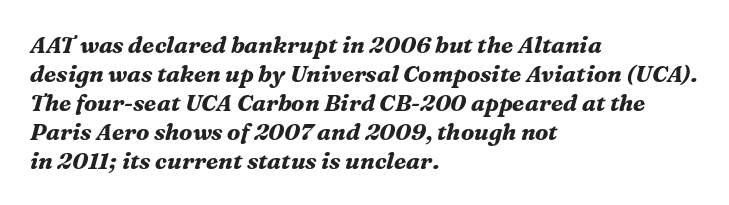
Q: Is the text bold? A: Yes.
Q: Is the text italic (slanted)? A: Yes, it leans right by about 16 degrees.
Q: Is the text underlined? A: No.
Q: How is the paragraph aligned? A: Left-aligned.
Q: Is the spacing between letters normal or unusually wide? A: Normal.
Q: Is the spacing between lines tight, normal or loose? A: Normal.
